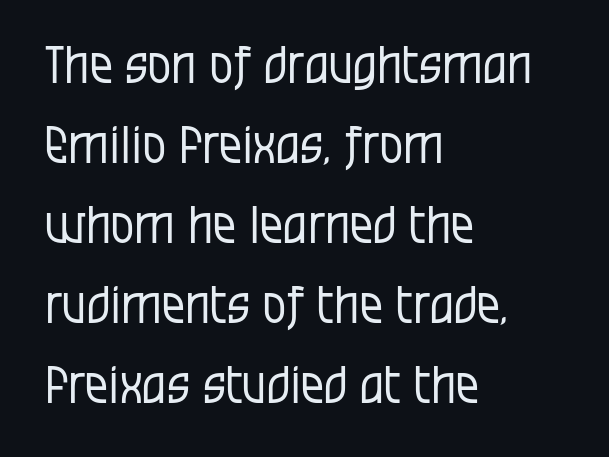
The image shows 52 px regular-weight, condensed sans-serif type, upright; set left-aligned, normal line spacing (1.54x), normal letter spacing, not underlined; low stroke contrast and a large x-height.
